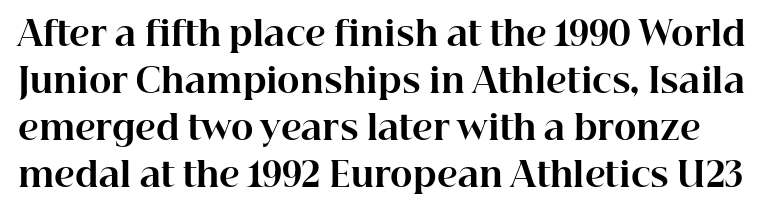
{"serif": "yes", "italic": "no", "bold": "yes", "weight": "bold", "width": "normal", "stroke_contrast": "high", "x_height": "medium", "monospaced": "no", "underline": "no", "line_spacing": "normal", "line_spacing_ratio": 1.38, "letter_spacing": "normal", "letter_spacing_em": 0.0, "glyph_px": 34}
